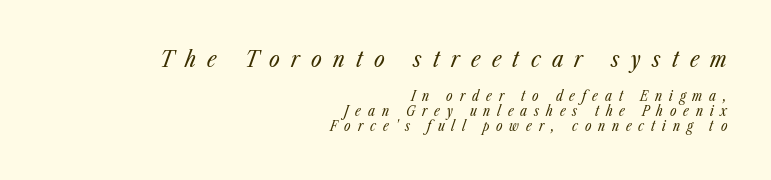
The image shows 23 px text type, italic (leaning right); set right-aligned, tight line spacing (1.08x), unusually wide letter spacing (+0.49 em), not underlined; the first (top) block is 1.64x larger.
